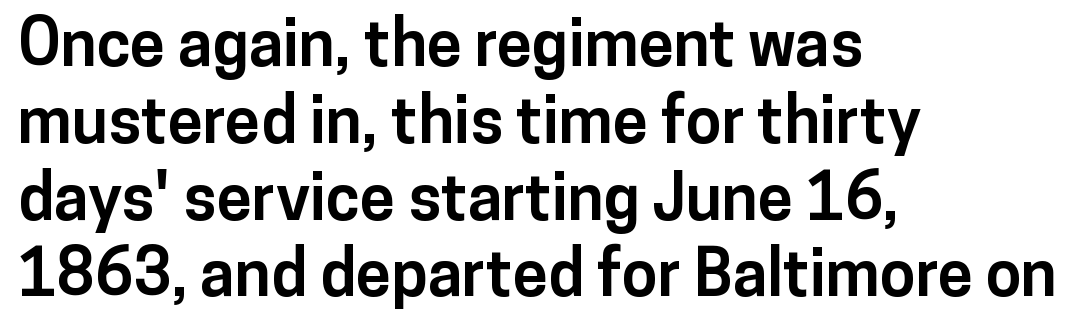
The lettering holds an erect, upright posture throughout. No word sits above an underline. These lines are composed in type without serifs. A typesetter would call this proportional, since set widths differ per character.
